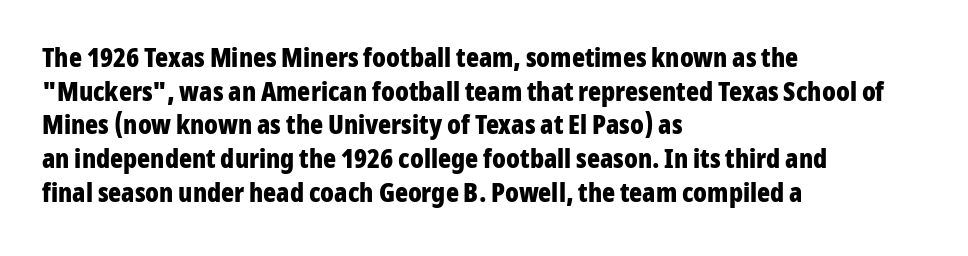
Q: Is the text bold? A: Yes.
Q: Is the text italic (slanted)? A: No, it is upright.
Q: Is the text underlined? A: No.
Q: How is the paragraph aligned? A: Left-aligned.
Q: Is the spacing between letters normal or unusually wide? A: Normal.
Q: Is the spacing between lines tight, normal or loose? A: Normal.
